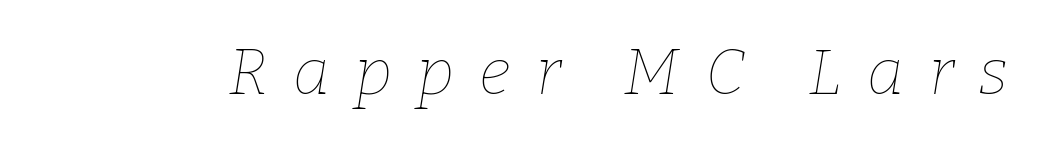
How are the letters spaced? Widely, with obvious added tracking. Would a proofreader flag this as italicized? Yes. A typesetter would call this proportional, since set widths differ per character. Honestly, there is no underline to notice here at all. The letters look calm and open, with moderate or lighter stems.
